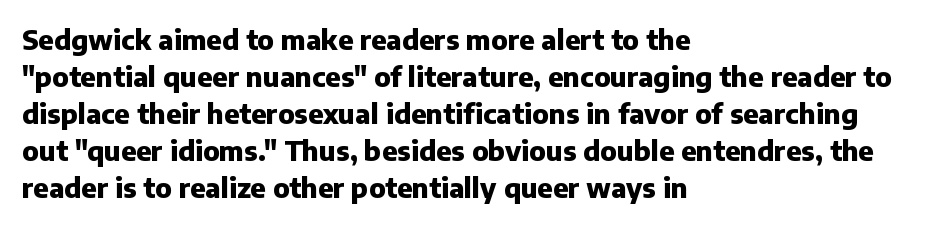
The image shows 27 px bold type, upright; set left-aligned, normal line spacing (1.37x), normal letter spacing, not underlined.
